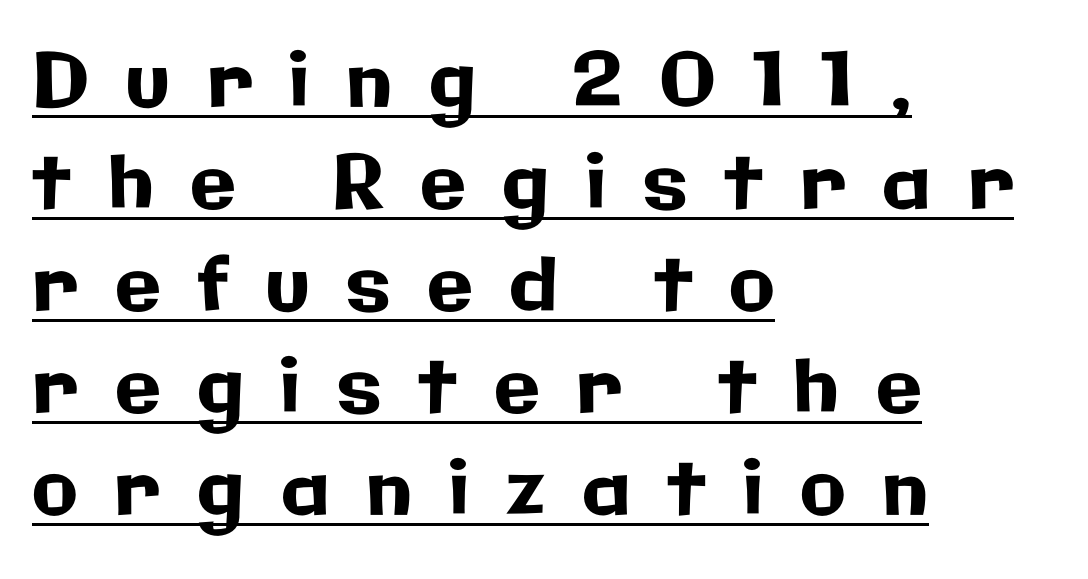
The image shows 75 px sans-serif type, upright; set left-aligned, normal line spacing (1.36x), unusually wide letter spacing (+0.49 em), underlined; low stroke contrast and a medium x-height.
